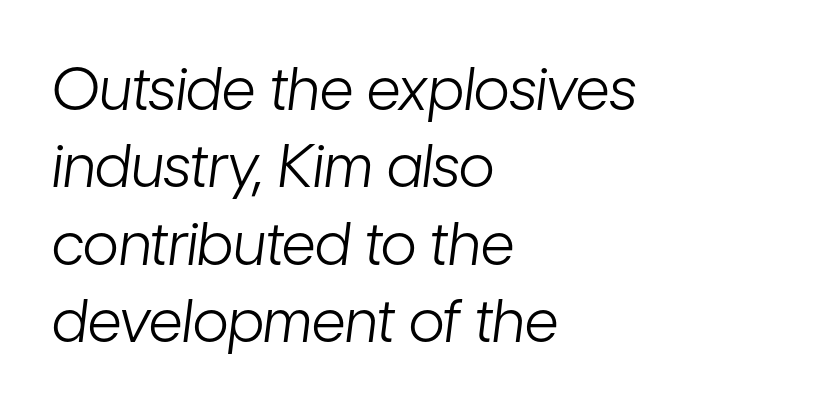
In terms of posture, this sample is oblique. This reads as an unemphasized weight, regular at the heaviest. Honestly, the row spacing looks completely unremarkable. Typeset ragged right — the left edge is the straight one. Tracking here is standard; glyphs follow each other at the usual distance.
